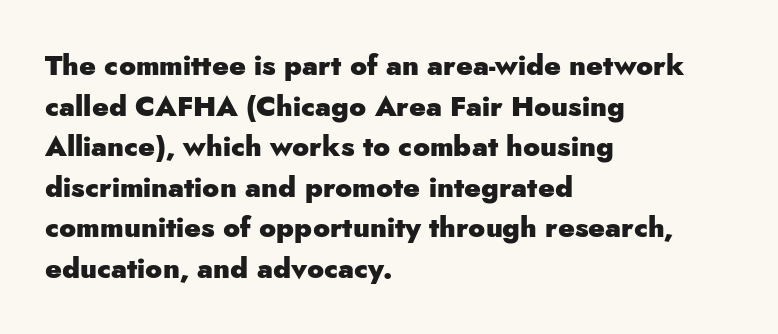
Q: Is the text bold? A: Yes.
Q: Is the text italic (slanted)? A: No, it is upright.
Q: Is the typeface a serif or a sans-serif typeface? A: Sans-serif.
Q: Is the text underlined? A: No.
Q: How is the paragraph aligned? A: Left-aligned.
Q: Is the spacing between letters normal or unusually wide? A: Normal.
Q: Is the spacing between lines tight, normal or loose? A: Normal.
Q: Width (condensed, normal, or wide)? A: Normal.
Q: Stroke contrast? A: Low.
Q: x-height? A: Small.
Q: Monospaced? A: No.
